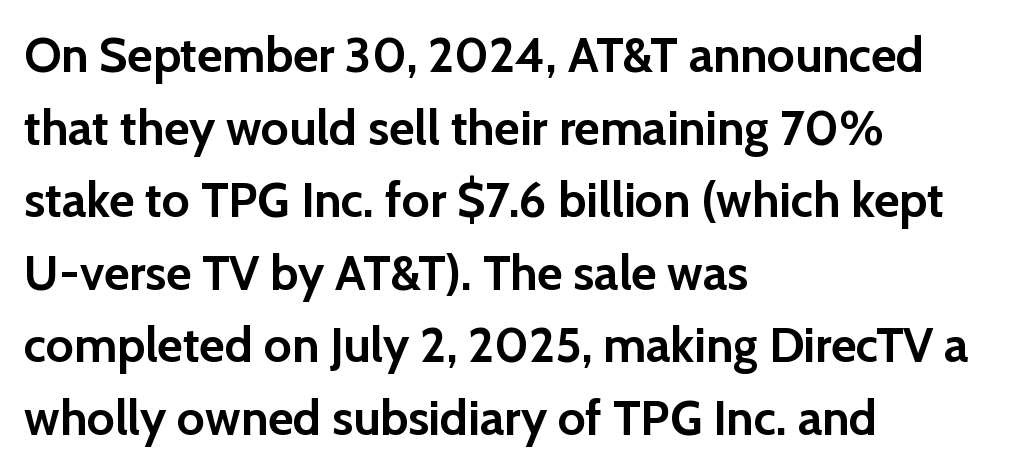
The image shows 49 px semibold sans-serif type, upright; set left-aligned, normal line spacing (1.48x), normal letter spacing, not underlined; low stroke contrast and a medium x-height.
